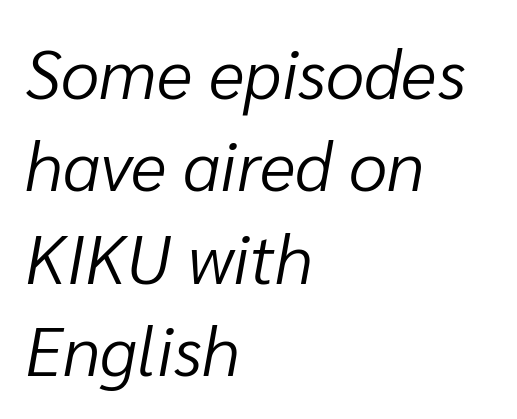
{"italic": "yes", "lean": "right", "slant_degrees": 10, "bold": "no", "weight": "light", "width": "normal", "stroke_contrast": "low", "x_height": "medium", "monospaced": "no", "underline": "no", "align": "left", "line_spacing": "normal", "line_spacing_ratio": 1.34, "letter_spacing": "normal", "letter_spacing_em": 0.0, "glyph_px": 69}
